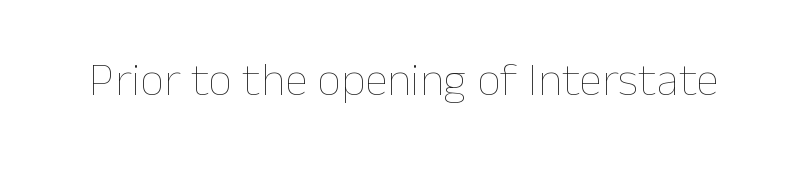
Q: Is the text bold? A: No.
Q: Is the text italic (slanted)? A: No, it is upright.
Q: Is the text underlined? A: No.
Q: Is the spacing between letters normal or unusually wide? A: Normal.
Q: Width (condensed, normal, or wide)? A: Normal.
Q: Stroke contrast? A: Low.
Q: x-height? A: Medium.
Q: Monospaced? A: No.
